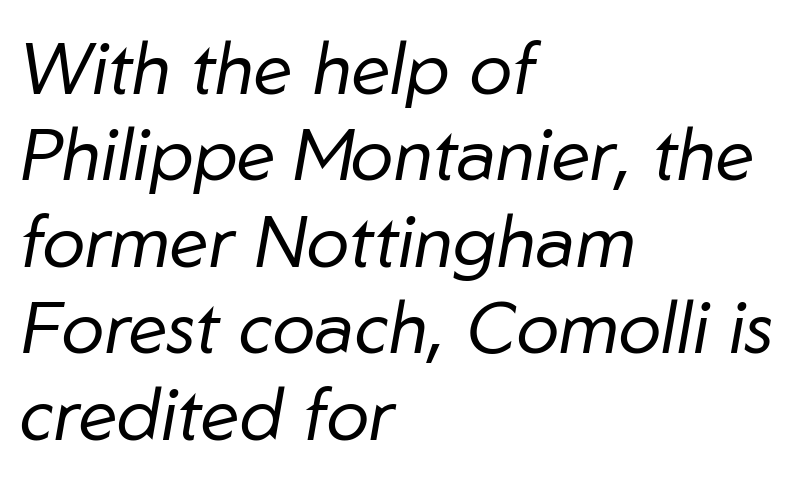
Q: Is the text bold? A: No.
Q: Is the text italic (slanted)? A: Yes, it leans right by about 10 degrees.
Q: Is the text underlined? A: No.
Q: How is the paragraph aligned? A: Left-aligned.
Q: Is the spacing between letters normal or unusually wide? A: Normal.
Q: Width (condensed, normal, or wide)? A: Normal.
Q: Stroke contrast? A: Low.
Q: x-height? A: Medium.
Q: Monospaced? A: No.
